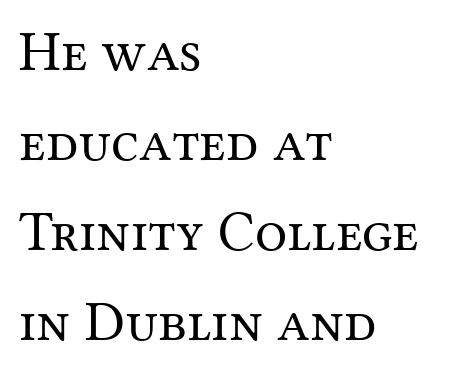
{"serif": "yes", "italic": "no", "bold": "no", "weight": "regular", "width": "normal", "stroke_contrast": "medium", "x_height": "medium", "monospaced": "no", "underline": "no", "align": "left", "line_spacing": "normal", "line_spacing_ratio": 1.58, "letter_spacing": "normal", "letter_spacing_em": 0.0, "glyph_px": 57}
